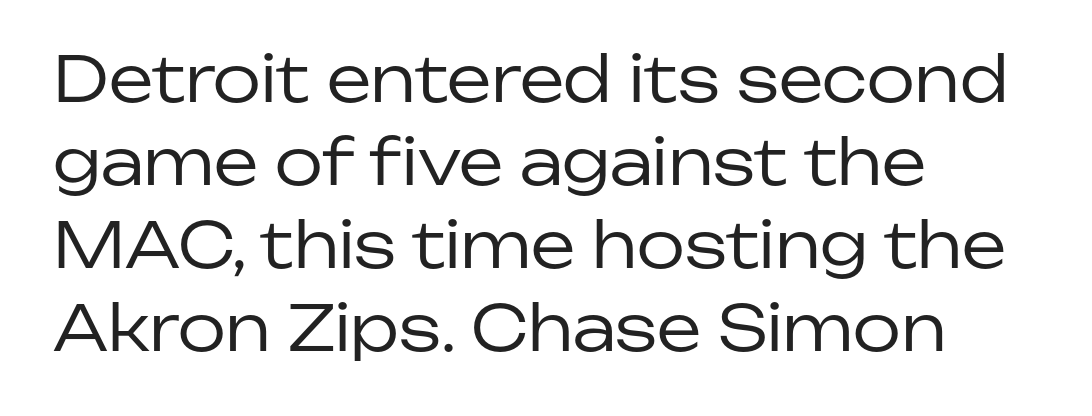
Teacher's note: observe the even left margin — that is flush-left alignment. A roman cut, with each character standing at attention. Just letters on the line, the space beneath them empty. Letter spacing: default.
